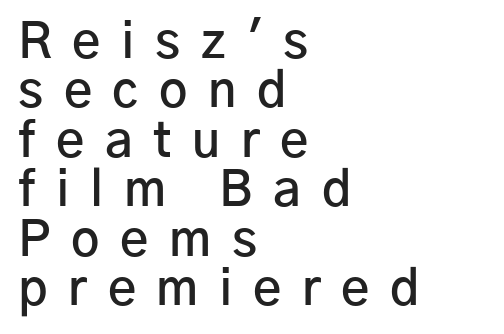
Q: Is the text bold? A: Semi-bold.
Q: Is the text italic (slanted)? A: No, it is upright.
Q: Is the typeface a serif or a sans-serif typeface? A: Sans-serif.
Q: Is the text underlined? A: No.
Q: How is the paragraph aligned? A: Left-aligned.
Q: Is the spacing between letters normal or unusually wide? A: Unusually wide.
Q: Is the spacing between lines tight, normal or loose? A: Tight.
Q: Width (condensed, normal, or wide)? A: Normal.
Q: Stroke contrast? A: Low.
Q: x-height? A: Medium.
Q: Monospaced? A: No.
